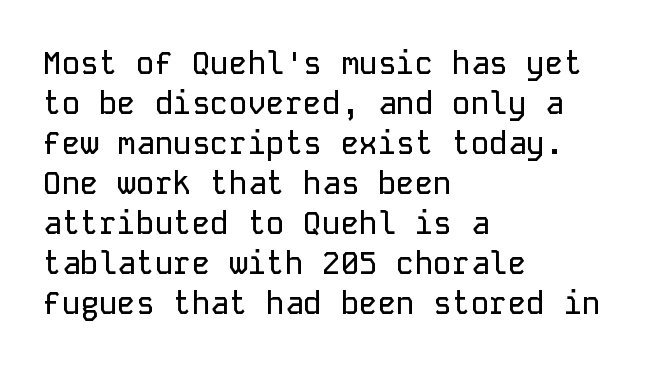
The image shows 31 px sans-serif type, upright, monospaced; set left-aligned, normal line spacing (1.29x), normal letter spacing, not underlined; low stroke contrast and a medium x-height.
